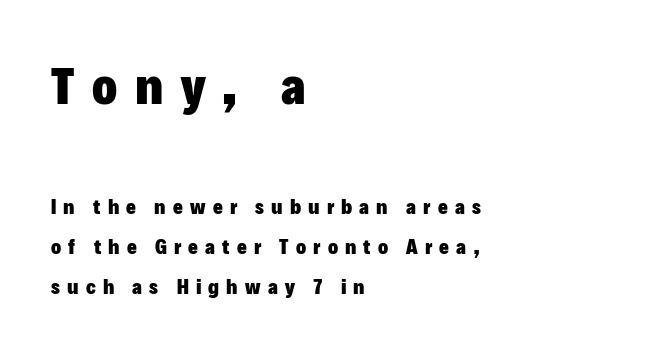
Plenty of ink on the page — the face is bold. The letters carry no serifs — their stems end cleanly without finishing strokes. Notice how the passage keeps a crisp vertical edge on the left only. Tracking value appears strongly positive — letters spread wide. The vertical gap from one line to the next is large. Is this a fixed-width face? No — the glyphs have proportional, varying widths.
